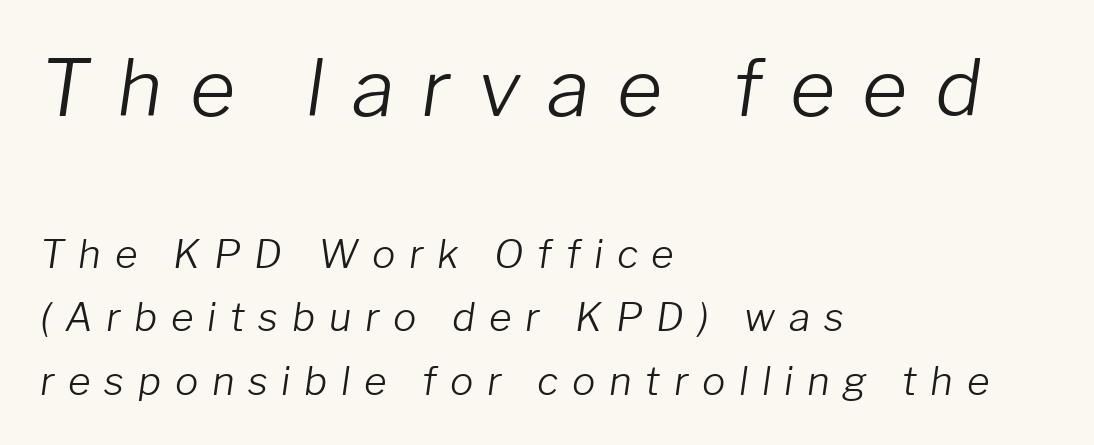
Q: Is the text bold? A: No.
Q: Is the text italic (slanted)? A: Yes, it leans right by about 8 degrees.
Q: Is the text underlined? A: No.
Q: How is the paragraph aligned? A: Left-aligned.
Q: Is the spacing between letters normal or unusually wide? A: Unusually wide.
Q: Is the spacing between lines tight, normal or loose? A: Normal.
Q: Which block of text is set in a larger size, the first (top) or the second (bottom)? A: The first (top) one.
Q: Width (condensed, normal, or wide)? A: Normal.
Q: Stroke contrast? A: Low.
Q: x-height? A: Medium.
Q: Monospaced? A: No.
